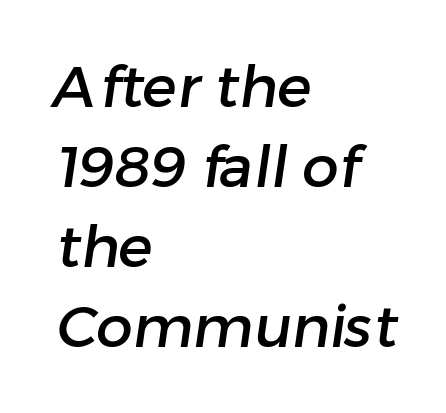
The image shows 58 px sans-serif type; set left-aligned, normal line spacing (1.38x), normal letter spacing, not underlined; low stroke contrast and a medium x-height.
